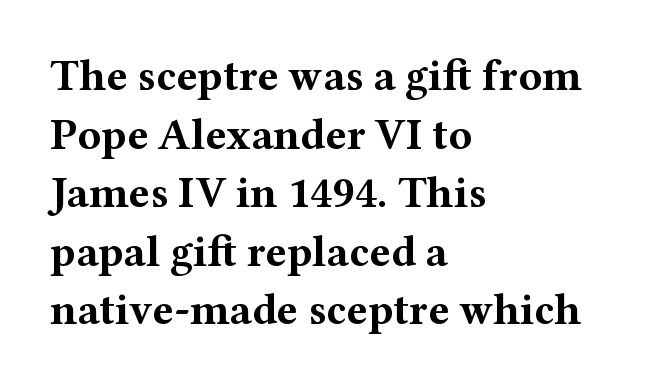
I'd call this a serif setting — the letters wear small feet. The paragraph has a hard left edge and a soft right edge. Line spacing here is normal. Only glyphs here, with clear space below each row. Caption: standard tracking, unaltered. Does the lettering tilt? It doesn't — this is upright.
